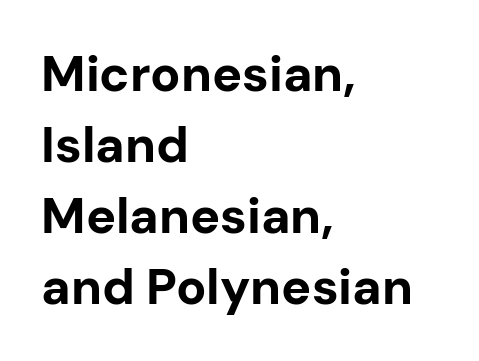
No extra tracking has been applied to these lines. Check where the strokes stop: nothing finishes them off — pure sans. Lines of text with bare space underneath. The typography opts for an upright posture over an oblique one. How would I describe the line gaps? Plain and ordinary. Every row of glyphs begins at an identical x-position on the left.
